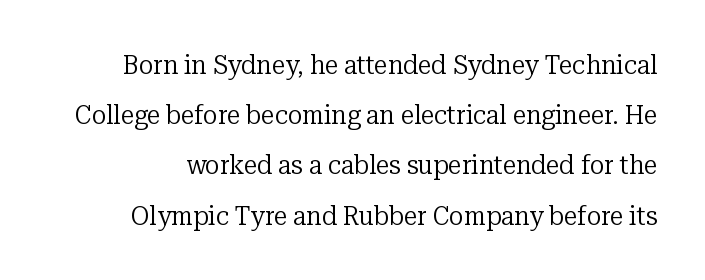
The image shows 27 px text type, upright; set line spacing 1.86x, normal letter spacing, not underlined.
